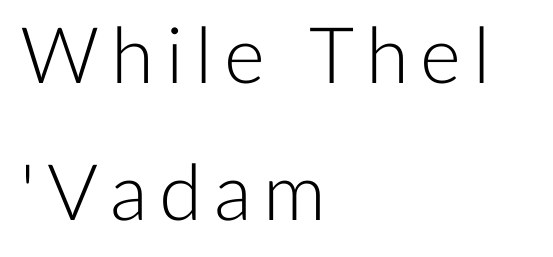
Q: Is the text bold? A: No.
Q: Is the text italic (slanted)? A: No, it is upright.
Q: Is the typeface a serif or a sans-serif typeface? A: Sans-serif.
Q: Is the text underlined? A: No.
Q: How is the paragraph aligned? A: Left-aligned.
Q: Width (condensed, normal, or wide)? A: Normal.
Q: Stroke contrast? A: Low.
Q: x-height? A: Medium.
Q: Monospaced? A: No.
